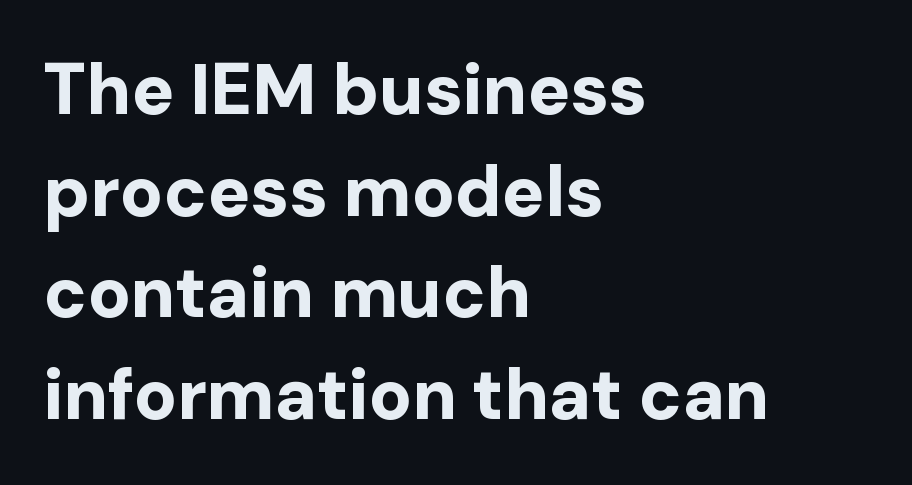
{"serif": "no", "italic": "no", "bold": "yes", "weight": "bold", "width": "normal", "stroke_contrast": "low", "x_height": "medium", "monospaced": "no", "underline": "no", "align": "left", "line_spacing": "normal", "line_spacing_ratio": 1.43, "letter_spacing": "normal", "letter_spacing_em": 0.0, "glyph_px": 71}
